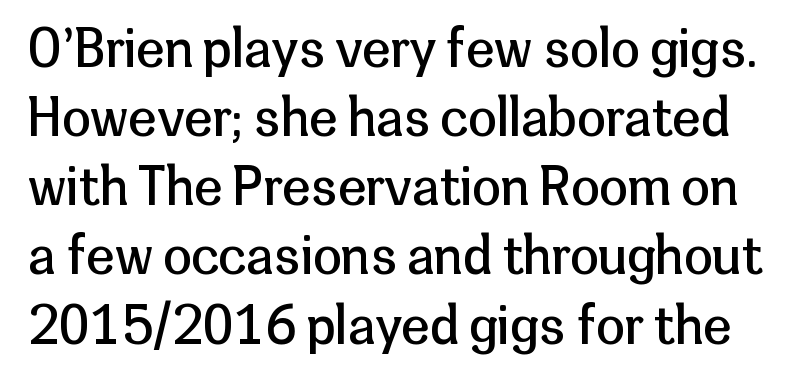
Regarding serifs, this sample does without them. Proportional: the letters do not fall into vertical columns. The designer left line spacing at the default. This is the regular roman posture of the typeface. The passage shown is not bold in any degree.
